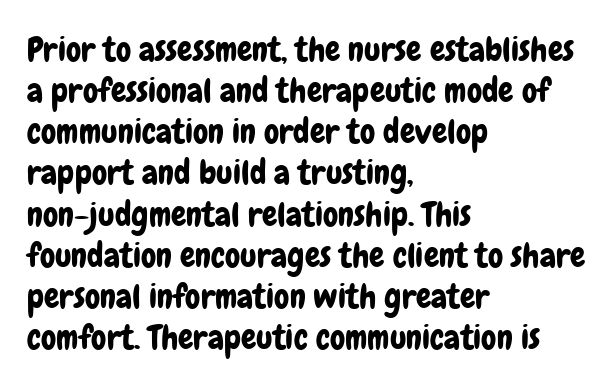
Q: Is the text italic (slanted)? A: No, it is upright.
Q: Is the typeface a serif or a sans-serif typeface? A: Sans-serif.
Q: Is the text underlined? A: No.
Q: How is the paragraph aligned? A: Left-aligned.
Q: Is the spacing between letters normal or unusually wide? A: Normal.
Q: Width (condensed, normal, or wide)? A: Condensed.
Q: Stroke contrast? A: Low.
Q: x-height? A: Medium.
Q: Monospaced? A: No.
